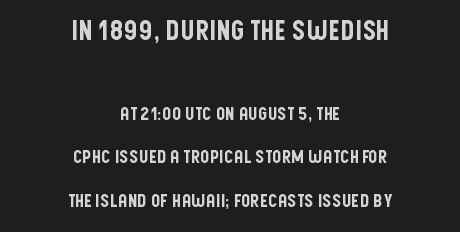
{"italic": "no", "underline": "no", "align": "center", "line_spacing": "loose", "line_spacing_ratio": 2.42, "letter_spacing": "normal", "letter_spacing_em": 0.0, "larger_block": "first", "size_ratio": 1.5, "glyph_px": 27}
